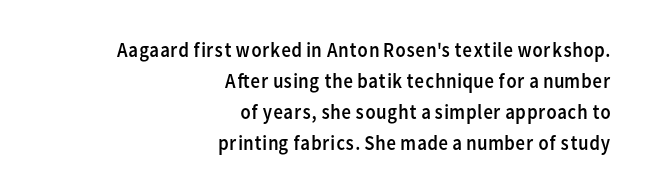
The image shows 21 px text type, upright; set right-aligned, normal line spacing (1.47x), normal letter spacing, not underlined.
